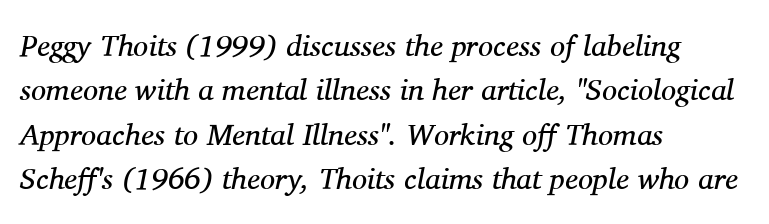
Beneath every word, the page is bare. The passage is arranged the way most books set body copy — flush left. Quick note: interline space is typical. Inter-character spacing is left at the font's built-in metrics. Stem width sits at or under what a default text font uses. The glyphs in this specimen are seriffed.
